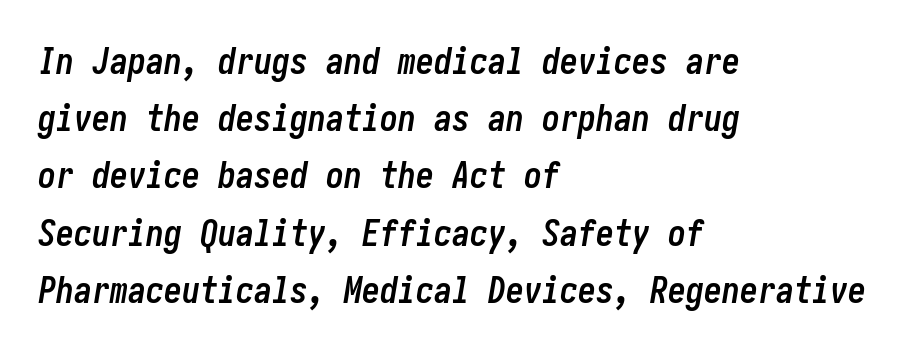
The image shows 36 px semibold, condensed type, italic (leaning right); set left-aligned, normal line spacing (1.59x), normal letter spacing, not underlined; low stroke contrast and a medium x-height.
